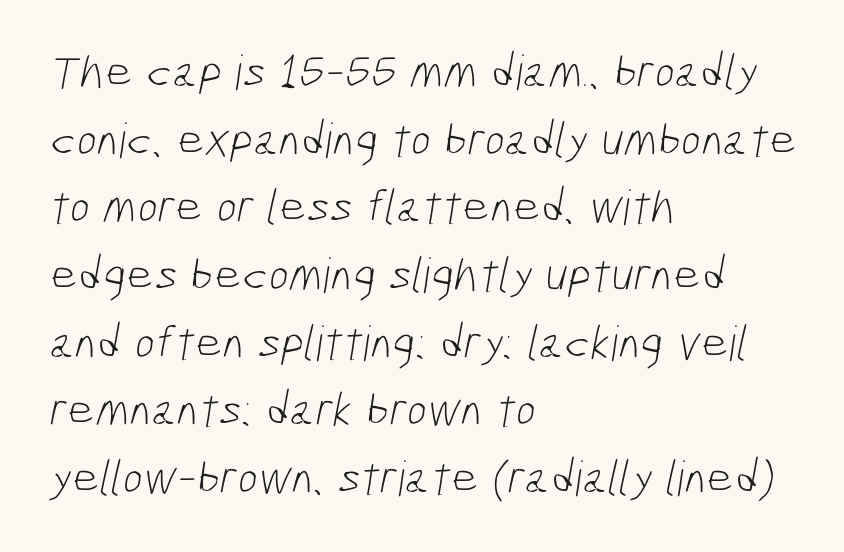
Q: Is the text bold? A: No.
Q: Is the typeface a serif or a sans-serif typeface? A: Sans-serif.
Q: Is the text underlined? A: No.
Q: How is the paragraph aligned? A: Left-aligned.
Q: Is the spacing between letters normal or unusually wide? A: Normal.
Q: Is the spacing between lines tight, normal or loose? A: Normal.
Q: Width (condensed, normal, or wide)? A: Condensed.
Q: Stroke contrast? A: Low.
Q: x-height? A: Medium.
Q: Monospaced? A: No.
